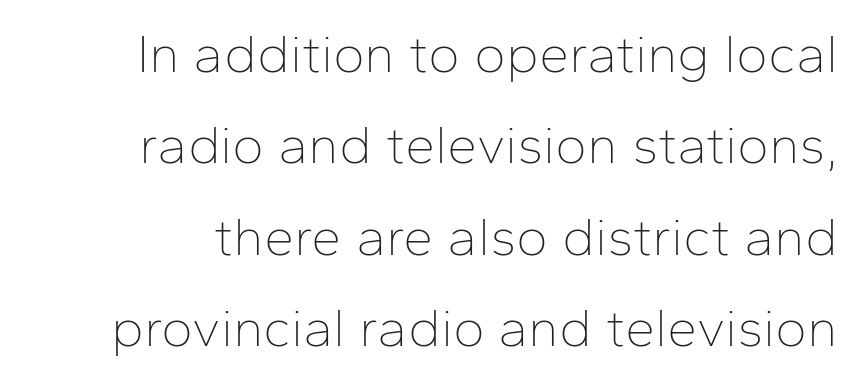
{"serif": "no", "italic": "no", "bold": "no", "weight": "thin", "width": "normal", "stroke_contrast": "low", "x_height": "medium", "monospaced": "no", "underline": "no", "line_spacing": "normal", "line_spacing_ratio": 1.69, "letter_spacing": "normal", "letter_spacing_em": 0.0, "glyph_px": 54}
